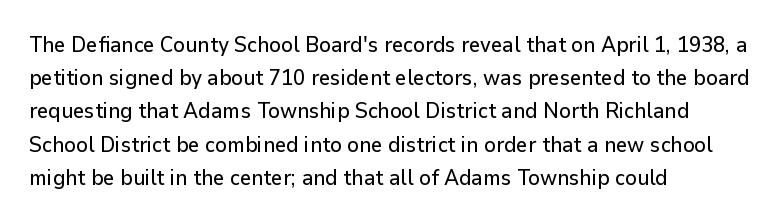
Q: Is the text italic (slanted)? A: No, it is upright.
Q: Is the text underlined? A: No.
Q: How is the paragraph aligned? A: Left-aligned.
Q: Is the spacing between letters normal or unusually wide? A: Normal.
Q: Is the spacing between lines tight, normal or loose? A: Normal.
